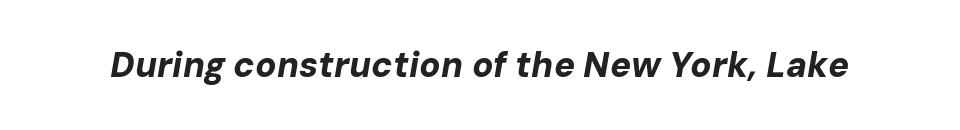
The image shows 35 px bold type, italic (leaning right); set normal letter spacing, not underlined; low stroke contrast and a medium x-height.
